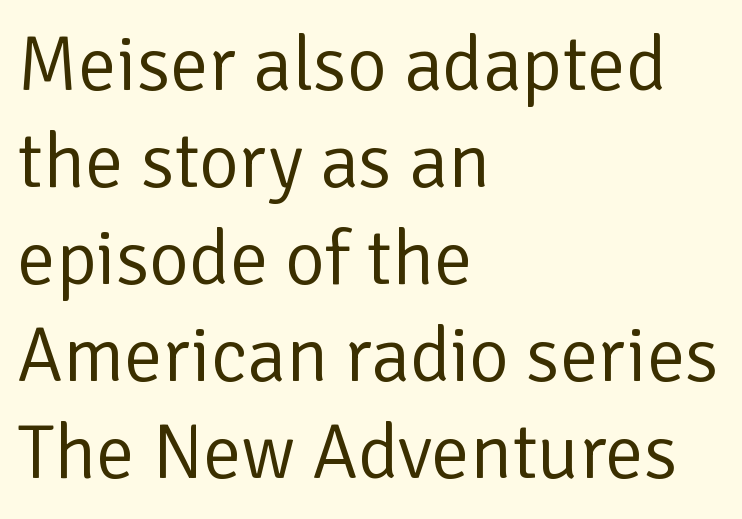
Q: Is the text bold? A: No.
Q: Is the text italic (slanted)? A: No, it is upright.
Q: Is the typeface a serif or a sans-serif typeface? A: Sans-serif.
Q: Is the text underlined? A: No.
Q: How is the paragraph aligned? A: Left-aligned.
Q: Is the spacing between letters normal or unusually wide? A: Normal.
Q: Is the spacing between lines tight, normal or loose? A: Normal.
Q: Width (condensed, normal, or wide)? A: Normal.
Q: Stroke contrast? A: Low.
Q: x-height? A: Medium.
Q: Monospaced? A: No.
